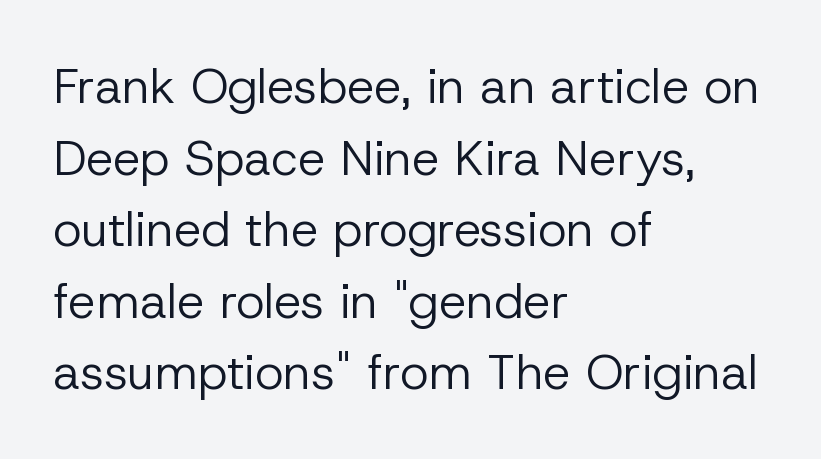
Q: Is the text bold? A: No.
Q: Is the text italic (slanted)? A: No, it is upright.
Q: Is the typeface a serif or a sans-serif typeface? A: Sans-serif.
Q: Is the text underlined? A: No.
Q: How is the paragraph aligned? A: Left-aligned.
Q: Is the spacing between letters normal or unusually wide? A: Normal.
Q: Is the spacing between lines tight, normal or loose? A: Normal.
Q: Width (condensed, normal, or wide)? A: Normal.
Q: Stroke contrast? A: Low.
Q: x-height? A: Medium.
Q: Monospaced? A: No.
